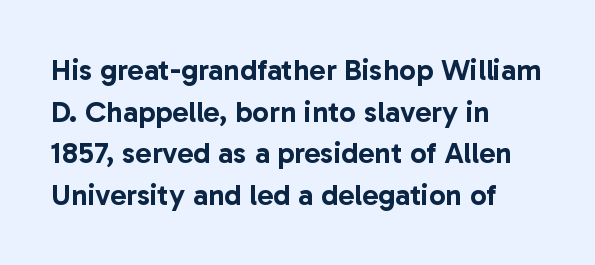
Q: Is the text italic (slanted)? A: No, it is upright.
Q: Is the typeface a serif or a sans-serif typeface? A: Sans-serif.
Q: Is the text underlined? A: No.
Q: How is the paragraph aligned? A: Left-aligned.
Q: Is the spacing between letters normal or unusually wide? A: Normal.
Q: Is the spacing between lines tight, normal or loose? A: Normal.
Q: Width (condensed, normal, or wide)? A: Normal.
Q: Stroke contrast? A: Low.
Q: x-height? A: Medium.
Q: Monospaced? A: No.
